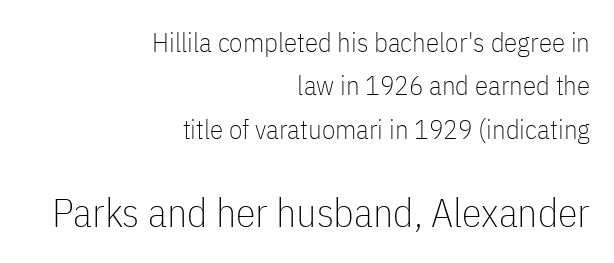
The image shows 40 px thin, condensed sans-serif type, upright; set right-aligned, normal line spacing (1.61x), normal letter spacing, not underlined; the second (bottom) block is 1.48x larger; low stroke contrast and a medium x-height.
